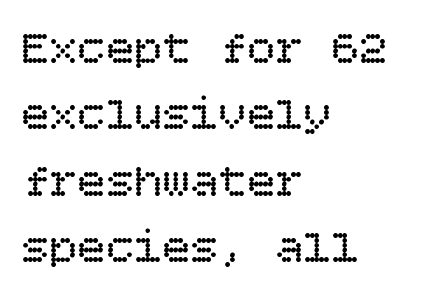
Letter spacing: default. This sample keeps an unexceptional amount of space between lines. In CSS terms this would be text-align: left. Unbolded letterforms with no extra heft.
